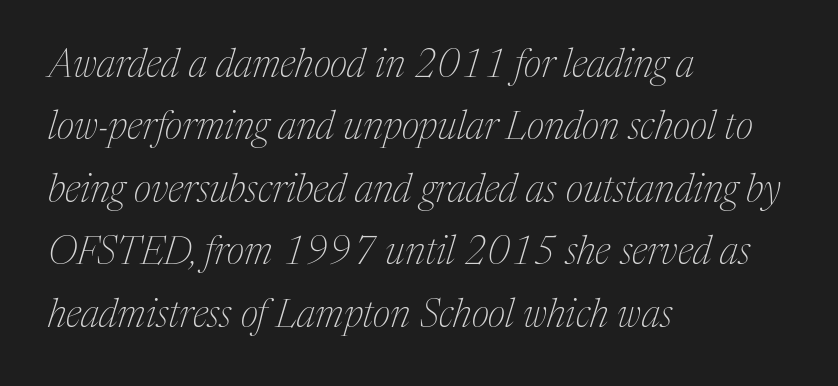
The image shows 39 px thin serif type, italic (leaning right); set left-aligned, normal line spacing (1.6x), normal letter spacing, not underlined; medium stroke contrast and a medium x-height.
